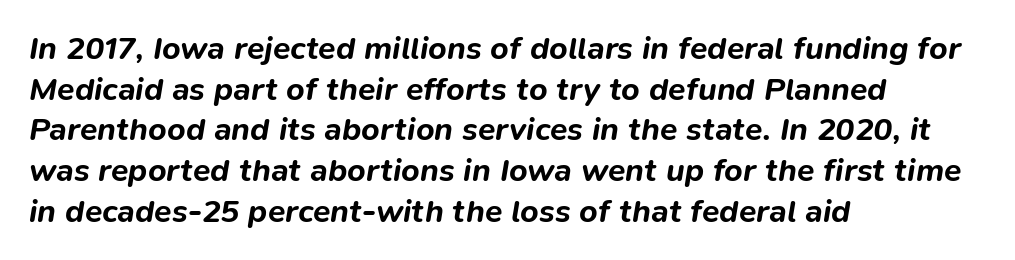
{"italic": "yes", "lean": "right", "slant_degrees": 9, "bold": "yes", "weight": "bold", "width": "normal", "stroke_contrast": "low", "x_height": "medium", "monospaced": "no", "underline": "no", "align": "left", "line_spacing": "normal", "line_spacing_ratio": 1.27, "letter_spacing": "normal", "letter_spacing_em": 0.0, "glyph_px": 32}
